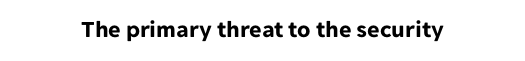
The image shows 24 px bold type, upright; set centered, normal letter spacing, not underlined.
